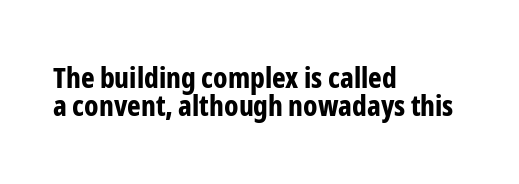
These lines are rendered in a variable-pitch font. In terms of weight, the rendering is a true, heavy bold. The lettering stays uniformly vertical, giving the passage a roman look. Alignment: flush left. The space beneath each line is pristine and unruled.
